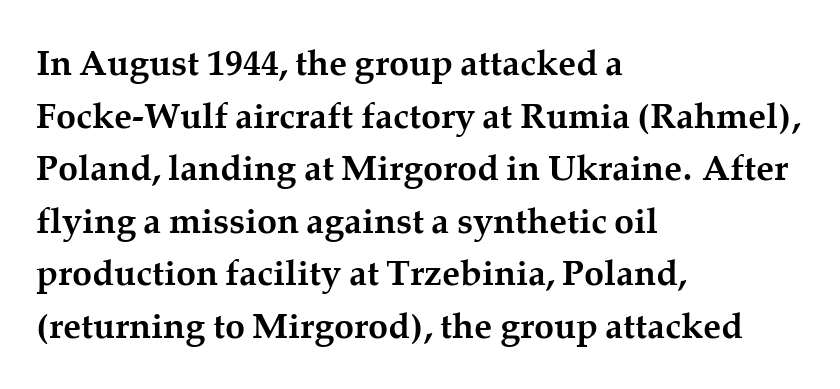
Q: Is the text bold? A: Yes.
Q: Is the text italic (slanted)? A: No, it is upright.
Q: Is the typeface a serif or a sans-serif typeface? A: Serif.
Q: Is the text underlined? A: No.
Q: How is the paragraph aligned? A: Left-aligned.
Q: Is the spacing between letters normal or unusually wide? A: Normal.
Q: Is the spacing between lines tight, normal or loose? A: Normal.
Q: Width (condensed, normal, or wide)? A: Normal.
Q: Stroke contrast? A: Medium.
Q: x-height? A: Medium.
Q: Monospaced? A: No.
